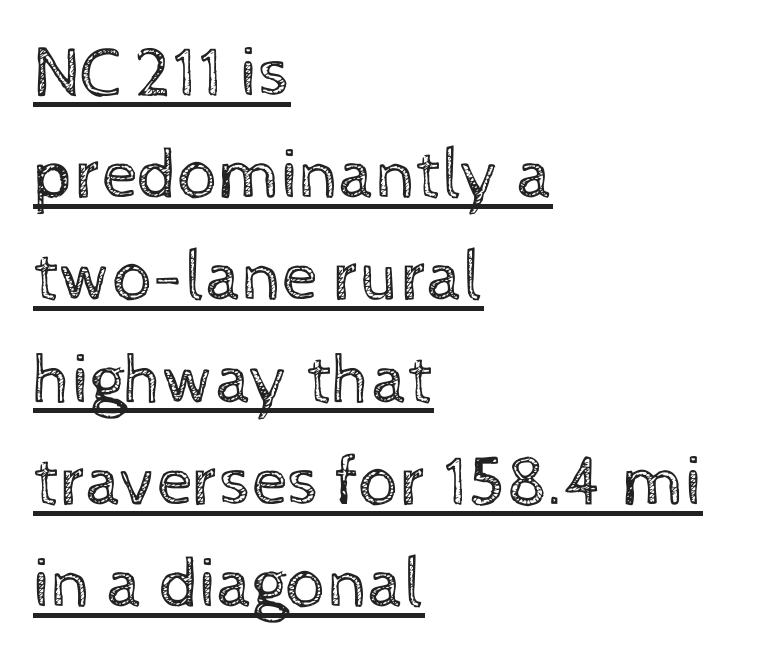
This rendering features underlined lettering. Notice how descenders clear the ascenders below comfortably — that's standard leading. How are the letters spaced? Ordinarily, with no added tracking. Every stem runs plumb, perpendicular to the baseline. Think of a printed novel: that variable character pitch is what you see here.
